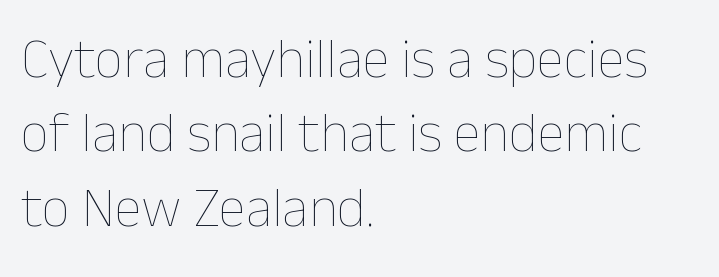
Q: Is the text bold? A: No.
Q: Is the text italic (slanted)? A: No, it is upright.
Q: Is the text underlined? A: No.
Q: How is the paragraph aligned? A: Left-aligned.
Q: Is the spacing between letters normal or unusually wide? A: Normal.
Q: Is the spacing between lines tight, normal or loose? A: Normal.
Q: Width (condensed, normal, or wide)? A: Normal.
Q: Stroke contrast? A: Low.
Q: x-height? A: Medium.
Q: Monospaced? A: No.
